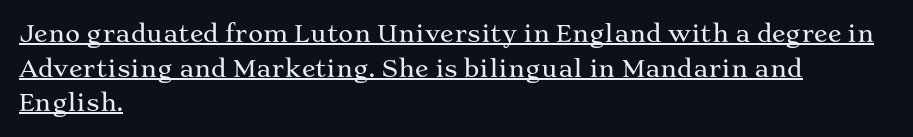
{"italic": "no", "underline": "yes", "align": "left", "line_spacing": "normal", "line_spacing_ratio": 1.51, "letter_spacing": "normal", "letter_spacing_em": 0.0, "glyph_px": 23}
